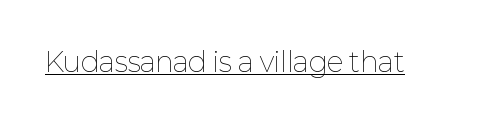
The image shows 27 px text type, upright; set normal letter spacing, underlined.
